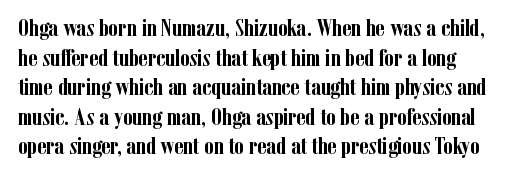
{"italic": "no", "bold": "yes", "underline": "no", "align": "left", "line_spacing_ratio": 1.23, "letter_spacing": "normal", "letter_spacing_em": 0.0, "glyph_px": 24}
